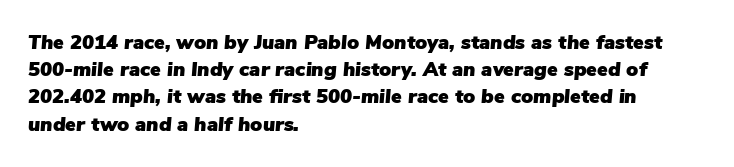
{"italic": "yes", "lean": "right", "slant_degrees": 5, "underline": "no", "align": "left", "line_spacing": "normal", "line_spacing_ratio": 1.36, "letter_spacing": "normal", "letter_spacing_em": 0.0, "glyph_px": 20}
